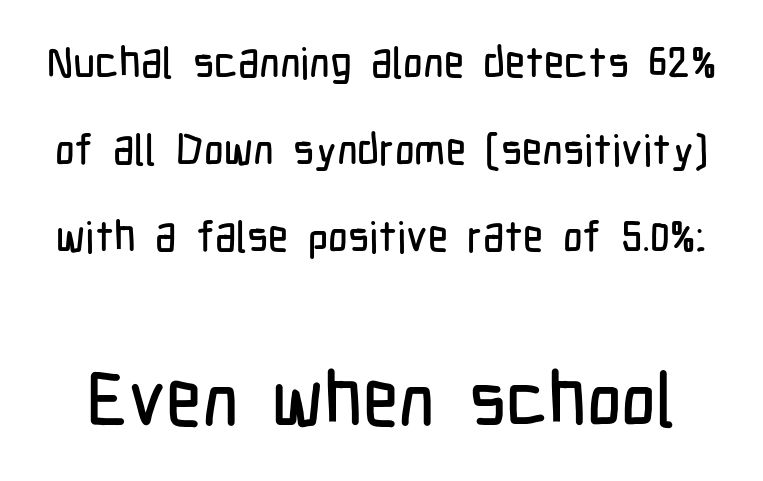
{"serif": "no", "italic": "no", "width": "condensed", "stroke_contrast": "low", "x_height": "medium", "monospaced": "no", "underline": "no", "line_spacing": "loose", "line_spacing_ratio": 2.02, "letter_spacing": "normal", "letter_spacing_em": 0.0, "larger_block": "second", "size_ratio": 1.77, "glyph_px": 76}
